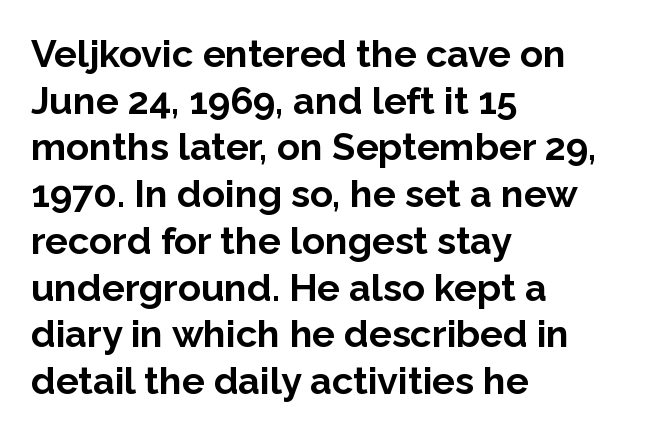
Q: Is the text bold? A: Yes.
Q: Is the text italic (slanted)? A: No, it is upright.
Q: Is the typeface a serif or a sans-serif typeface? A: Sans-serif.
Q: Is the text underlined? A: No.
Q: How is the paragraph aligned? A: Left-aligned.
Q: Is the spacing between letters normal or unusually wide? A: Normal.
Q: Width (condensed, normal, or wide)? A: Normal.
Q: Stroke contrast? A: Low.
Q: x-height? A: Medium.
Q: Monospaced? A: No.
